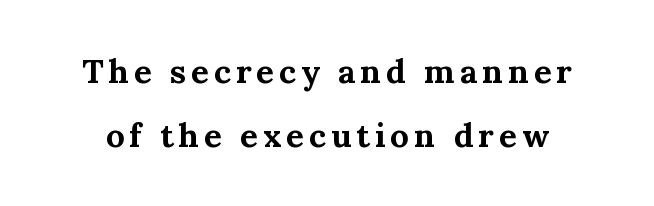
How would I describe the line gaps? Wide and relaxed. Is the type bold? Yes — the strokes are clearly thick and heavy. Anything drawn beneath the words? Only blank space. Serifs: yes, visible at the terminals of the letterforms. Varying glyph widths throughout — classic text-font behaviour. Is there any slant? The stems are plumb.
